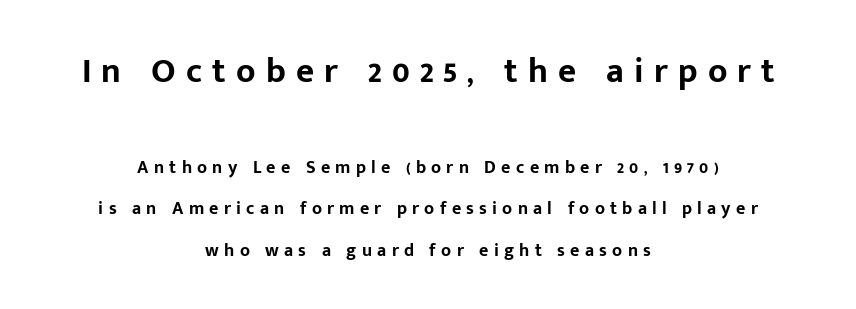
Q: Is the text bold? A: Yes.
Q: Is the text italic (slanted)? A: No, it is upright.
Q: Is the typeface a serif or a sans-serif typeface? A: Sans-serif.
Q: Is the text underlined? A: No.
Q: How is the paragraph aligned? A: Centered.
Q: Is the spacing between letters normal or unusually wide? A: Unusually wide.
Q: Is the spacing between lines tight, normal or loose? A: Loose.
Q: Which block of text is set in a larger size, the first (top) or the second (bottom)? A: The first (top) one.
Q: Width (condensed, normal, or wide)? A: Normal.
Q: Stroke contrast? A: Low.
Q: x-height? A: Medium.
Q: Monospaced? A: No.
